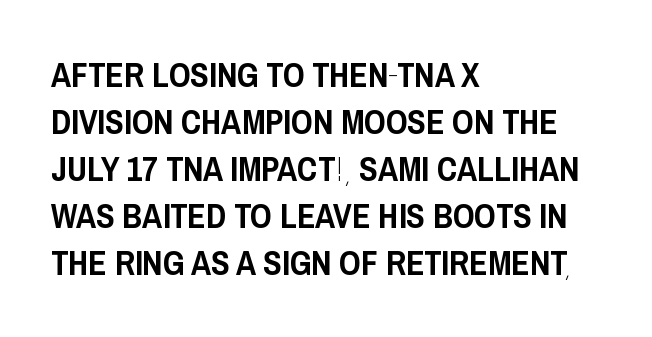
{"serif": "no", "italic": "no", "width": "condensed", "stroke_contrast": "low", "x_height": "large", "monospaced": "no", "underline": "no", "align": "left", "line_spacing": "normal", "line_spacing_ratio": 1.38, "letter_spacing": "normal", "letter_spacing_em": 0.0, "glyph_px": 34}
